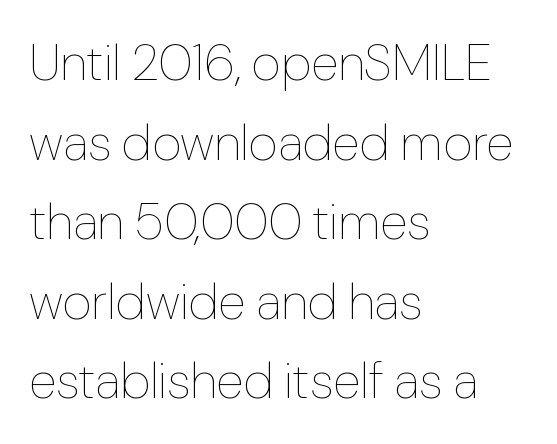
Proportional: the letters do not fall into vertical columns. Posture: vertical. The lines are quadded left. The lines sit at an ordinary, default distance from one another.
